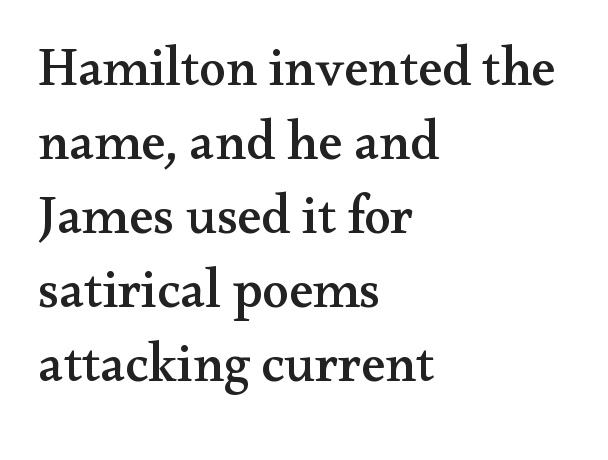
The image shows 54 px wide serif type, upright; set left-aligned, normal line spacing (1.37x), normal letter spacing, not underlined; medium stroke contrast and a small x-height.
